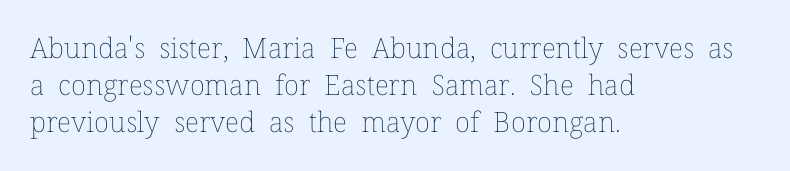
{"italic": "no", "bold": "no", "weight": "thin", "width": "normal", "stroke_contrast": "low", "x_height": "medium", "monospaced": "no", "underline": "no", "align": "left", "line_spacing": "normal", "line_spacing_ratio": 1.32, "letter_spacing": "normal", "letter_spacing_em": 0.0, "glyph_px": 28}
